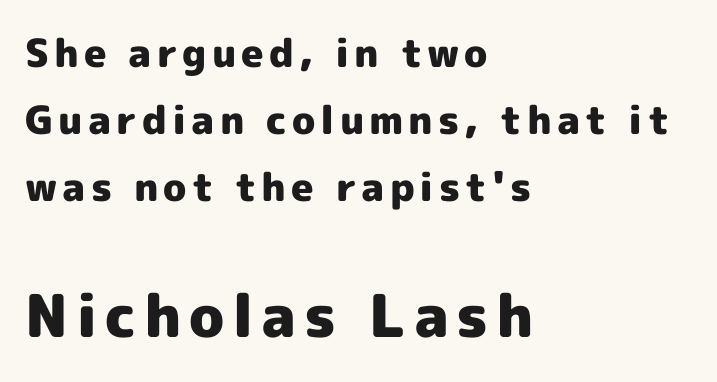
The letters stand straight up with perfectly vertical stems. Check under the words: just untouched page. The characters display no serif detailing; their extremities are plain. If you squint, the bottom block still reads clearly — it's the larger of the two. Here the designer chose a conventional face with non-uniform glyph widths.
